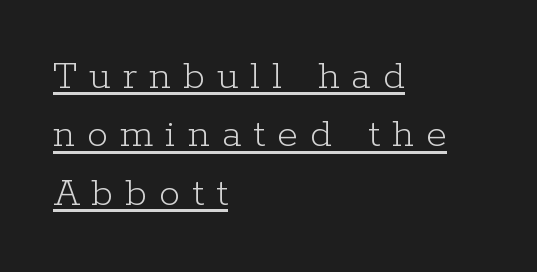
{"serif": "yes", "italic": "no", "bold": "no", "weight": "light", "width": "normal", "stroke_contrast": "low", "x_height": "medium", "monospaced": "no", "underline": "yes", "align": "left", "line_spacing": "normal", "line_spacing_ratio": 1.39, "letter_spacing": "wide", "letter_spacing_em": 0.29, "glyph_px": 42}
